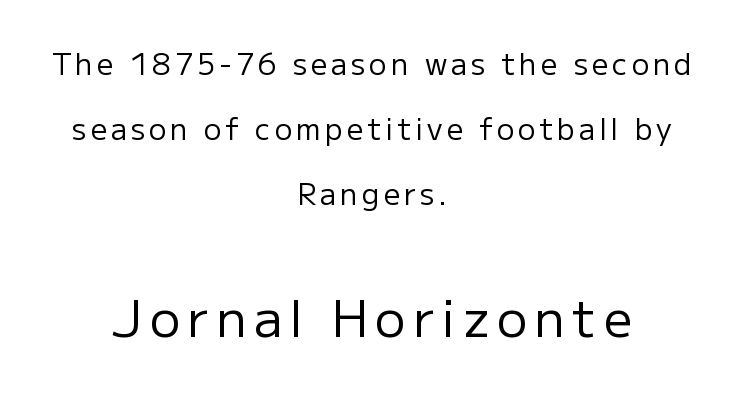
Q: Is the text bold? A: No.
Q: Is the text italic (slanted)? A: No, it is upright.
Q: Is the typeface a serif or a sans-serif typeface? A: Sans-serif.
Q: Is the text underlined? A: No.
Q: How is the paragraph aligned? A: Centered.
Q: Is the spacing between lines tight, normal or loose? A: Loose.
Q: Which block of text is set in a larger size, the first (top) or the second (bottom)? A: The second (bottom) one.
Q: Width (condensed, normal, or wide)? A: Normal.
Q: Stroke contrast? A: Low.
Q: x-height? A: Medium.
Q: Monospaced? A: No.
